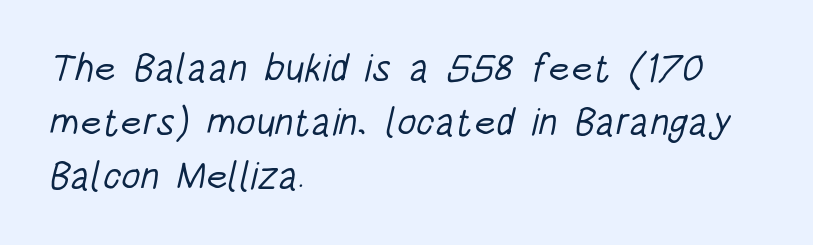
{"serif": "no", "bold": "no", "weight": "light", "width": "condensed", "stroke_contrast": "low", "x_height": "large", "monospaced": "no", "underline": "no", "align": "left", "line_spacing": "normal", "line_spacing_ratio": 1.39, "letter_spacing": "normal", "letter_spacing_em": 0.0, "glyph_px": 39}
